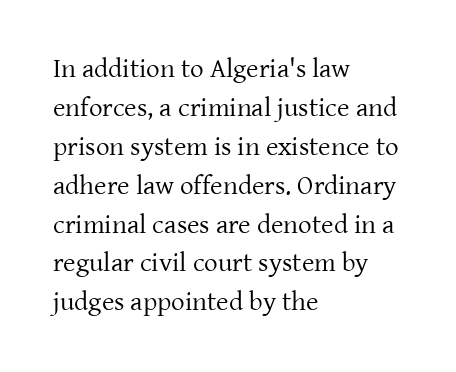
Q: Is the text bold? A: No.
Q: Is the text italic (slanted)? A: No, it is upright.
Q: Is the text underlined? A: No.
Q: How is the paragraph aligned? A: Left-aligned.
Q: Is the spacing between letters normal or unusually wide? A: Normal.
Q: Is the spacing between lines tight, normal or loose? A: Normal.
